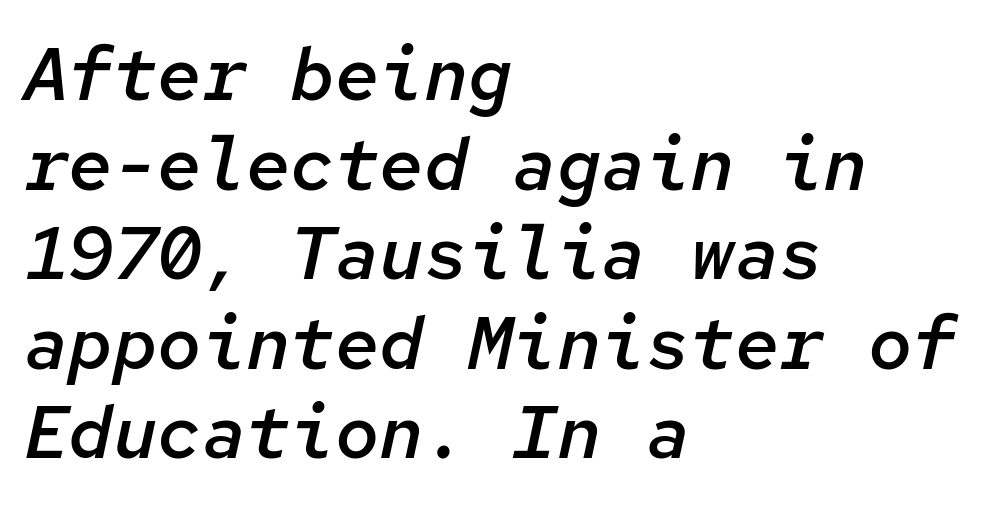
Quick note: italic. A semibold gives these letters moderate extra thickness, short of bold. Descenders hang freely into open space. Each letter, wide or thin by design, is forced into the same width here.
